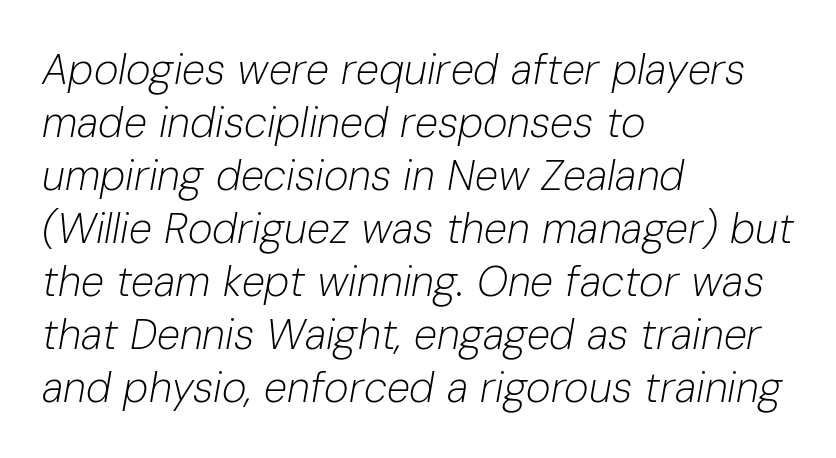
Q: Is the text bold? A: No.
Q: Is the text italic (slanted)? A: Yes, it leans right by about 10 degrees.
Q: Is the text underlined? A: No.
Q: How is the paragraph aligned? A: Left-aligned.
Q: Is the spacing between letters normal or unusually wide? A: Normal.
Q: Is the spacing between lines tight, normal or loose? A: Normal.
Q: Width (condensed, normal, or wide)? A: Normal.
Q: Stroke contrast? A: Low.
Q: x-height? A: Medium.
Q: Monospaced? A: No.
